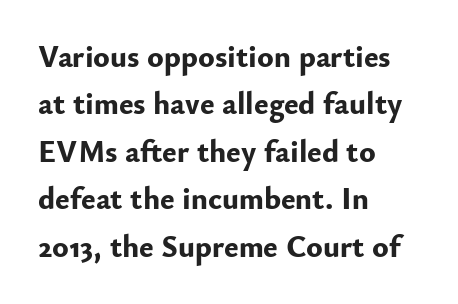
Q: Is the text bold? A: Yes.
Q: Is the text italic (slanted)? A: No, it is upright.
Q: Is the typeface a serif or a sans-serif typeface? A: Sans-serif.
Q: Is the text underlined? A: No.
Q: How is the paragraph aligned? A: Left-aligned.
Q: Is the spacing between letters normal or unusually wide? A: Normal.
Q: Is the spacing between lines tight, normal or loose? A: Normal.
Q: Width (condensed, normal, or wide)? A: Normal.
Q: Stroke contrast? A: Low.
Q: x-height? A: Small.
Q: Monospaced? A: No.
